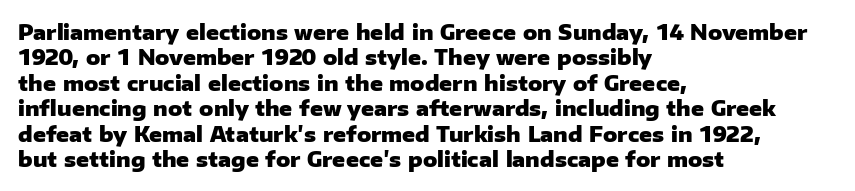
Q: Is the text bold? A: Yes.
Q: Is the text italic (slanted)? A: No, it is upright.
Q: Is the text underlined? A: No.
Q: How is the paragraph aligned? A: Left-aligned.
Q: Is the spacing between letters normal or unusually wide? A: Normal.
